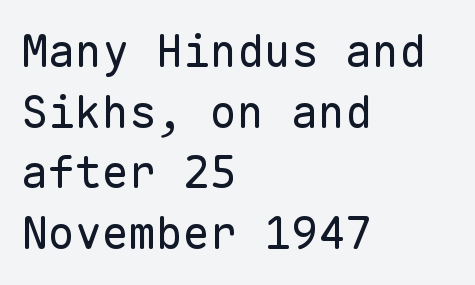
Q: Is the text bold? A: No.
Q: Is the text italic (slanted)? A: No, it is upright.
Q: Is the typeface a serif or a sans-serif typeface? A: Sans-serif.
Q: Is the text underlined? A: No.
Q: How is the paragraph aligned? A: Left-aligned.
Q: Is the spacing between letters normal or unusually wide? A: Normal.
Q: Is the spacing between lines tight, normal or loose? A: Normal.
Q: Width (condensed, normal, or wide)? A: Normal.
Q: Stroke contrast? A: Low.
Q: x-height? A: Medium.
Q: Monospaced? A: Yes.
